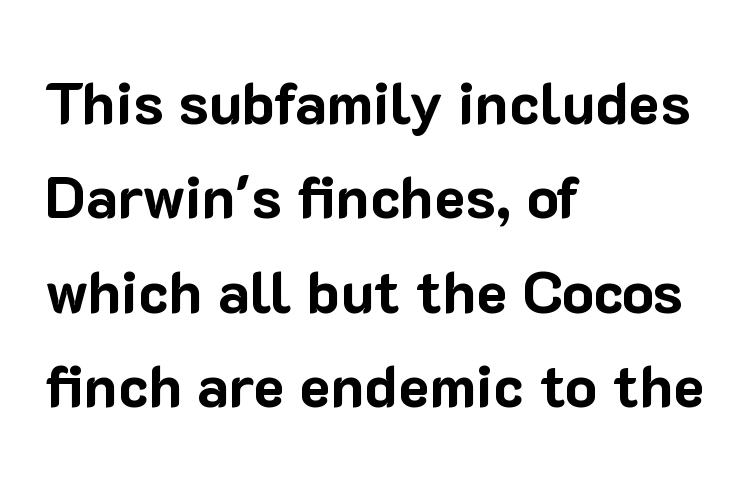
The glyphs have the mass of a bold cut. The letters stand straight up with perfectly vertical stems. Note: no serifs on the glyphs. Line spacing here is normal. The lines in this sample share a left origin and differ only in where they stop.
